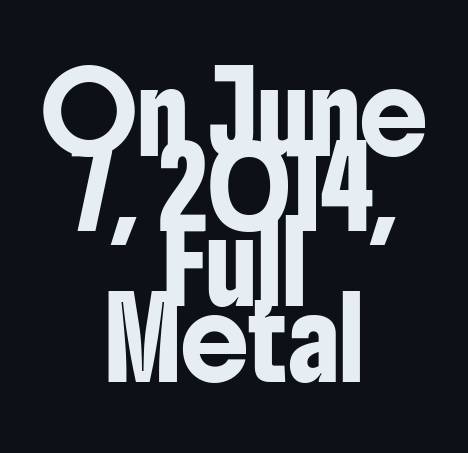
{"serif": "no", "italic": "no", "width": "condensed", "stroke_contrast": "low", "x_height": "medium", "monospaced": "no", "underline": "no", "align": "center", "line_spacing": "tight", "line_spacing_ratio": 0.99, "letter_spacing": "normal", "letter_spacing_em": 0.0, "glyph_px": 76}
